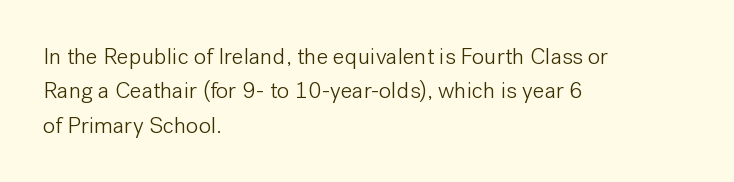
Q: Is the text bold? A: No.
Q: Is the text italic (slanted)? A: No, it is upright.
Q: Is the text underlined? A: No.
Q: How is the paragraph aligned? A: Left-aligned.
Q: Is the spacing between letters normal or unusually wide? A: Normal.
Q: Is the spacing between lines tight, normal or loose? A: Normal.
